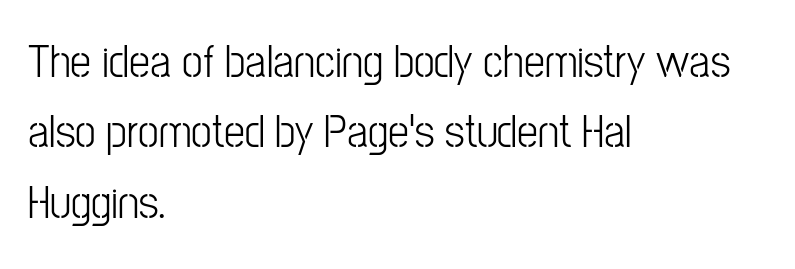
The image shows 47 px light, condensed sans-serif type, upright; set left-aligned, normal line spacing (1.5x), normal letter spacing, not underlined; low stroke contrast and a medium x-height.
